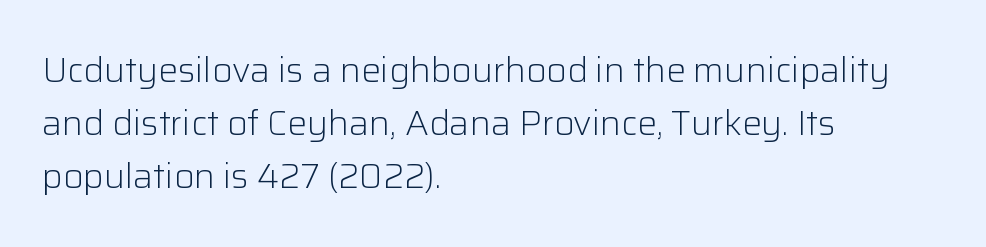
{"serif": "no", "italic": "no", "bold": "no", "weight": "light", "width": "normal", "stroke_contrast": "low", "x_height": "medium", "monospaced": "no", "underline": "no", "align": "left", "line_spacing": "normal", "line_spacing_ratio": 1.52, "letter_spacing": "normal", "letter_spacing_em": 0.0, "glyph_px": 35}
